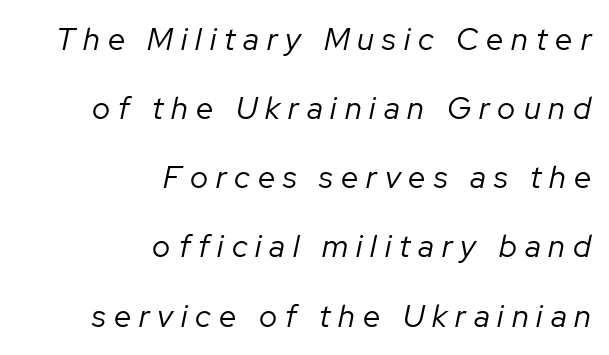
{"italic": "yes", "lean": "right", "slant_degrees": 12, "bold": "no", "weight": "regular", "width": "normal", "stroke_contrast": "low", "x_height": "medium", "monospaced": "no", "underline": "no", "align": "right", "line_spacing": "loose", "line_spacing_ratio": 2.23, "letter_spacing": "wide", "letter_spacing_em": 0.26, "glyph_px": 31}
